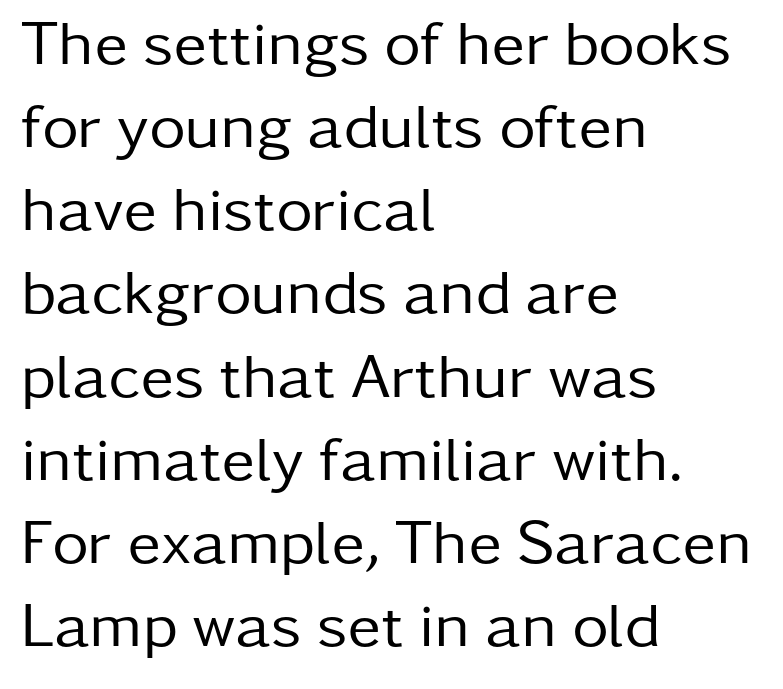
The image shows 63 px regular-weight sans-serif type, upright; set left-aligned, normal line spacing (1.32x), normal letter spacing, not underlined; low stroke contrast and a medium x-height.
